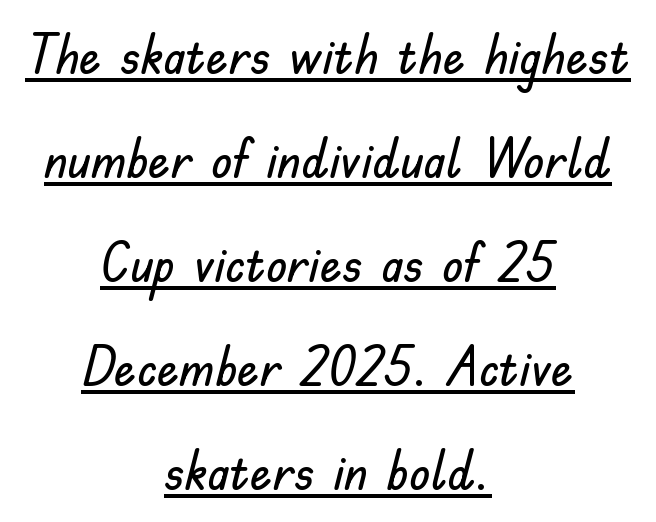
Q: Is the text italic (slanted)? A: Yes.
Q: Is the typeface a serif or a sans-serif typeface? A: Sans-serif.
Q: Is the text underlined? A: Yes.
Q: How is the paragraph aligned? A: Centered.
Q: Is the spacing between letters normal or unusually wide? A: Normal.
Q: Width (condensed, normal, or wide)? A: Normal.
Q: Stroke contrast? A: Low.
Q: x-height? A: Small.
Q: Monospaced? A: No.
